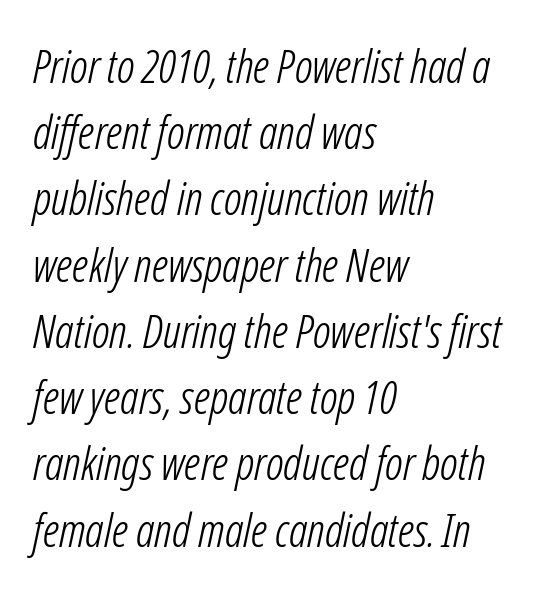
{"italic": "yes", "lean": "right", "slant_degrees": 12, "bold": "no", "weight": "light", "width": "condensed", "stroke_contrast": "low", "x_height": "medium", "monospaced": "no", "underline": "no", "align": "left", "line_spacing": "normal", "line_spacing_ratio": 1.44, "letter_spacing": "normal", "letter_spacing_em": 0.0, "glyph_px": 46}
